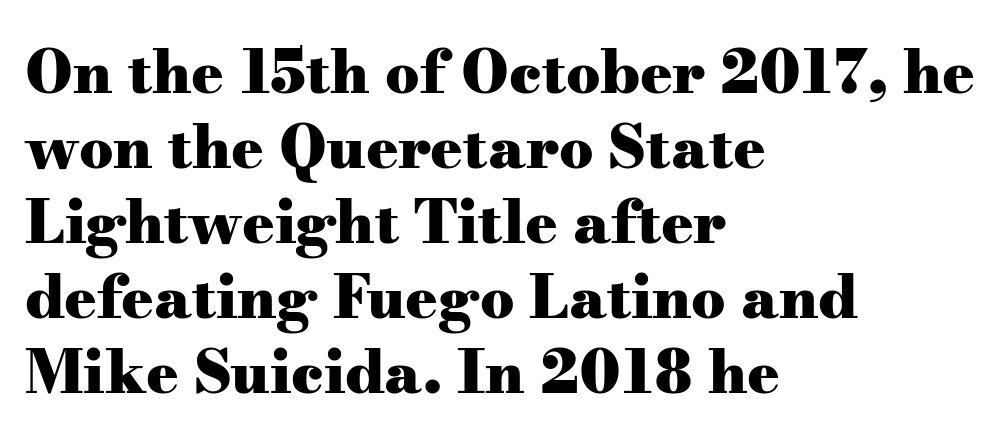
The image shows 60 px heavy, wide serif type, upright; set left-aligned, normal line spacing (1.25x), normal letter spacing, not underlined; medium stroke contrast and a small x-height.
